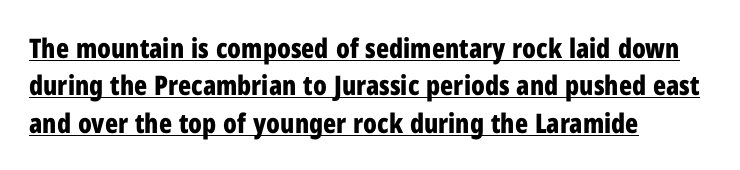
{"italic": "no", "bold": "yes", "underline": "yes", "align": "left", "line_spacing": "normal", "line_spacing_ratio": 1.38, "letter_spacing": "normal", "letter_spacing_em": 0.0, "glyph_px": 27}
